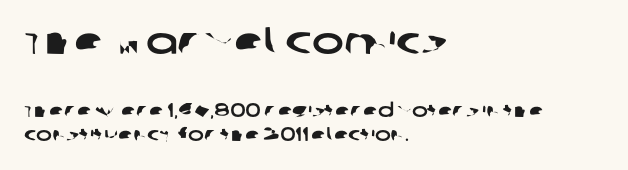
{"serif": "no", "width": "wide", "stroke_contrast": "low", "x_height": "large", "monospaced": "no", "underline": "no", "align": "left", "line_spacing": "normal", "line_spacing_ratio": 1.25, "letter_spacing": "normal", "letter_spacing_em": 0.0, "larger_block": "first", "size_ratio": 2.0, "glyph_px": 38}
